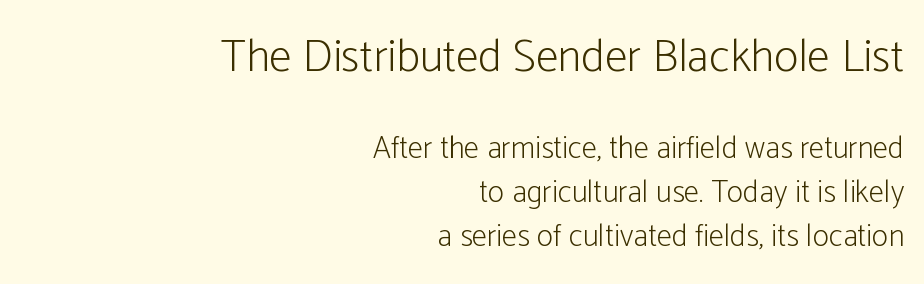
{"serif": "no", "italic": "no", "bold": "no", "weight": "light", "width": "condensed", "stroke_contrast": "low", "x_height": "medium", "monospaced": "no", "underline": "no", "align": "right", "line_spacing": "normal", "line_spacing_ratio": 1.43, "letter_spacing": "normal", "letter_spacing_em": 0.0, "larger_block": "first", "size_ratio": 1.48, "glyph_px": 46}
